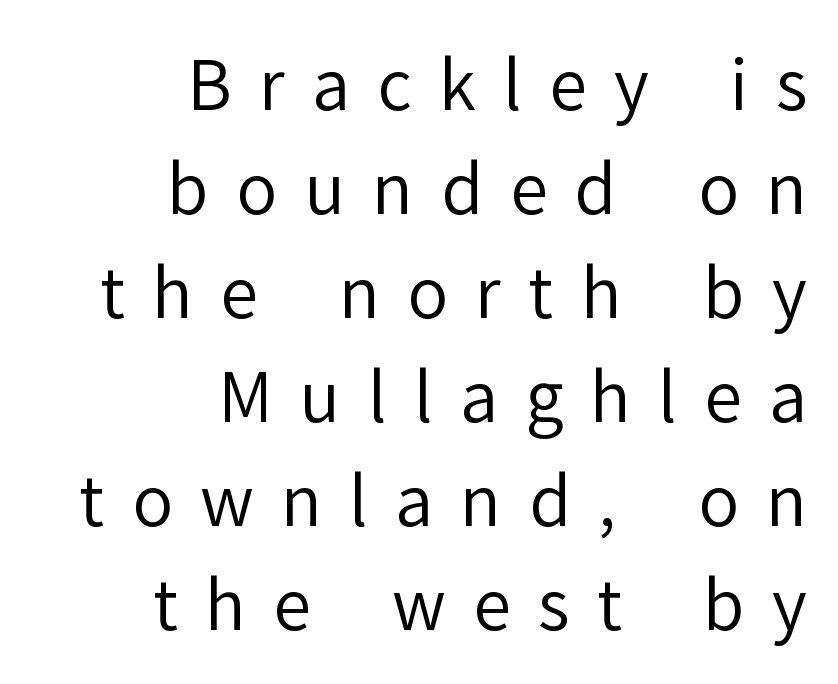
{"serif": "no", "italic": "no", "bold": "no", "weight": "regular", "width": "normal", "stroke_contrast": "low", "x_height": "medium", "monospaced": "no", "underline": "no", "align": "right", "line_spacing": "normal", "line_spacing_ratio": 1.53, "letter_spacing": "wide", "letter_spacing_em": 0.4, "glyph_px": 68}
